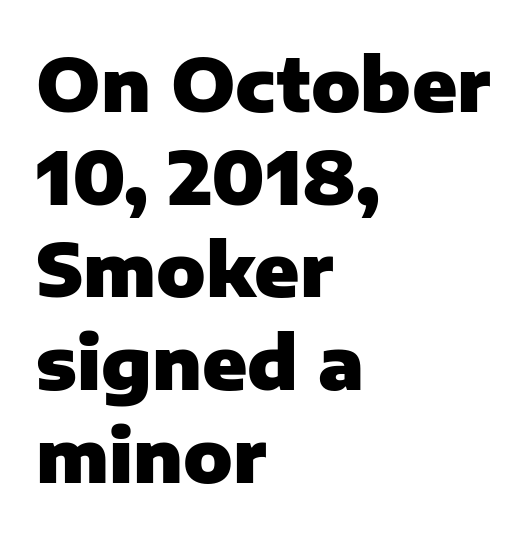
The image shows 73 px heavy sans-serif type, upright; set left-aligned, normal line spacing (1.27x), normal letter spacing, not underlined; low stroke contrast and a medium x-height.
